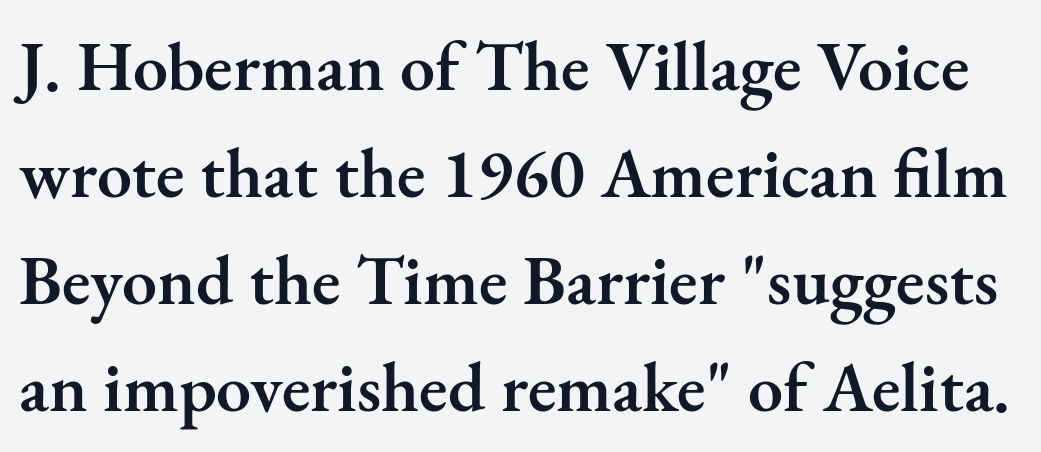
Q: Is the text bold? A: Semi-bold.
Q: Is the text italic (slanted)? A: No, it is upright.
Q: Is the typeface a serif or a sans-serif typeface? A: Serif.
Q: Is the text underlined? A: No.
Q: Is the spacing between letters normal or unusually wide? A: Normal.
Q: Is the spacing between lines tight, normal or loose? A: Normal.
Q: Width (condensed, normal, or wide)? A: Normal.
Q: Stroke contrast? A: Medium.
Q: x-height? A: Small.
Q: Monospaced? A: No.
